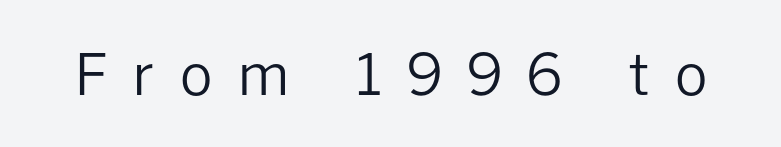
The image shows 57 px regular-weight sans-serif type, upright; set unusually wide letter spacing (+0.44 em), not underlined; low stroke contrast and a medium x-height.
